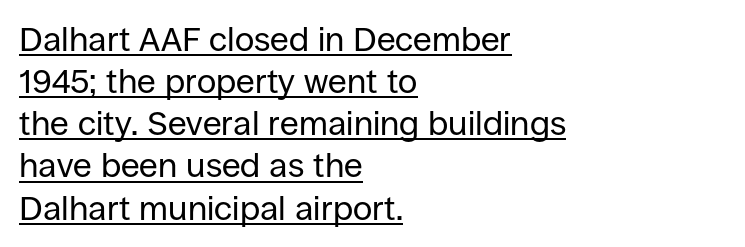
{"serif": "no", "italic": "no", "bold": "no", "weight": "regular", "width": "normal", "stroke_contrast": "low", "x_height": "large", "monospaced": "no", "underline": "yes", "align": "left", "line_spacing_ratio": 1.24, "letter_spacing": "normal", "letter_spacing_em": 0.0, "glyph_px": 34}
